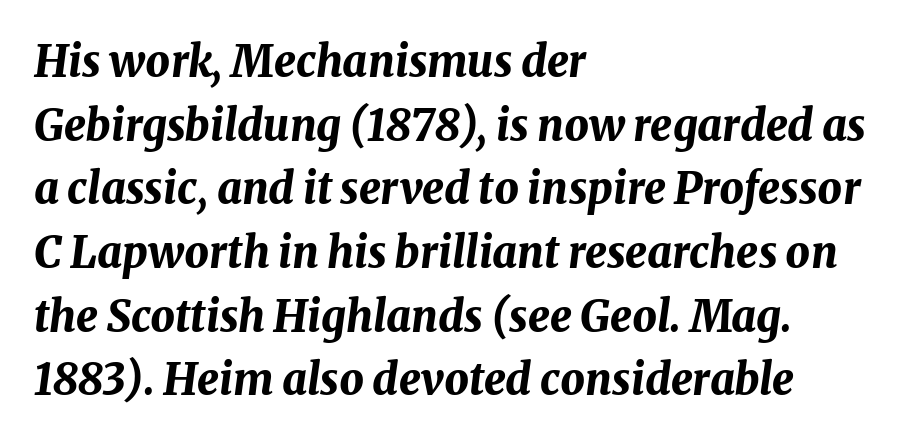
The image shows 43 px bold type, italic (leaning right); set left-aligned, normal line spacing (1.48x), normal letter spacing, not underlined; medium stroke contrast and a medium x-height.
